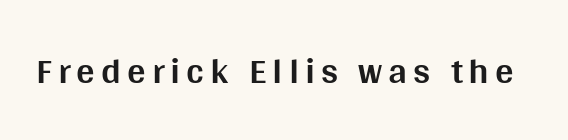
It's the straight-up-and-down kind of type. This sample has the flowing, uneven cadence of proportional lettering. I'd describe the lettering as bold — thick and assertive. Beneath every word, the page is bare. In terms of letterform style, serifs are entirely absent.
